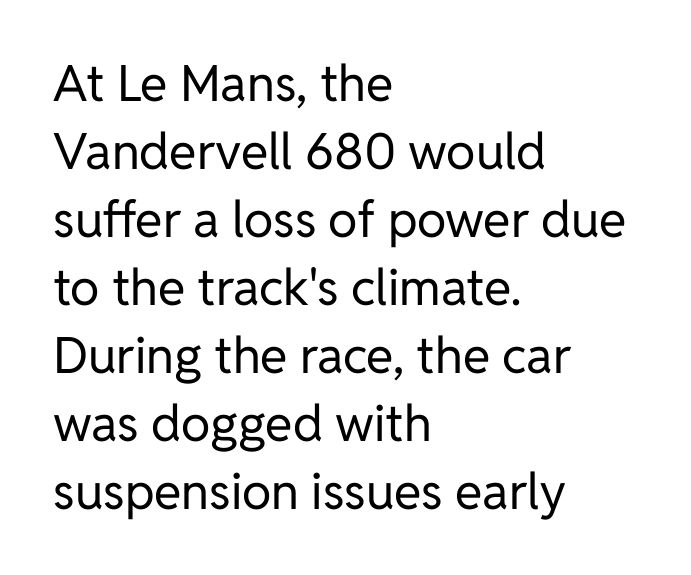
Q: Is the text bold? A: No.
Q: Is the text italic (slanted)? A: No, it is upright.
Q: Is the typeface a serif or a sans-serif typeface? A: Sans-serif.
Q: Is the text underlined? A: No.
Q: How is the paragraph aligned? A: Left-aligned.
Q: Is the spacing between letters normal or unusually wide? A: Normal.
Q: Is the spacing between lines tight, normal or loose? A: Normal.
Q: Width (condensed, normal, or wide)? A: Normal.
Q: Stroke contrast? A: Low.
Q: x-height? A: Medium.
Q: Monospaced? A: No.
